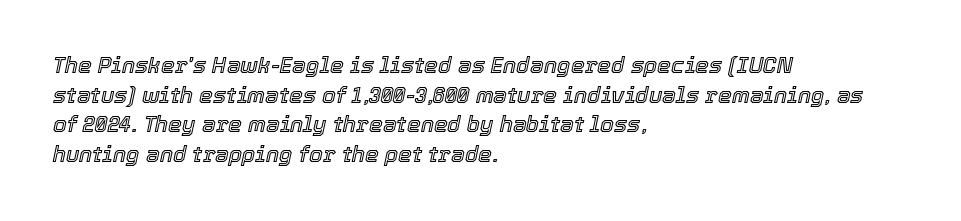
{"italic": "yes", "lean": "right", "slant_degrees": 12, "underline": "no", "align": "left", "line_spacing": "normal", "line_spacing_ratio": 1.35, "letter_spacing": "normal", "letter_spacing_em": 0.0, "glyph_px": 22}
